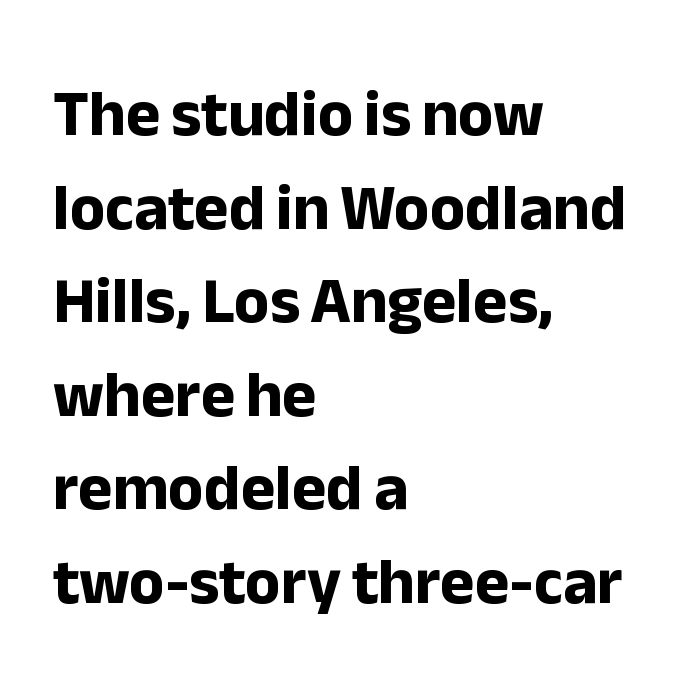
The image shows 65 px bold sans-serif type, upright; set left-aligned, normal line spacing (1.44x), normal letter spacing, not underlined; low stroke contrast and a medium x-height.
